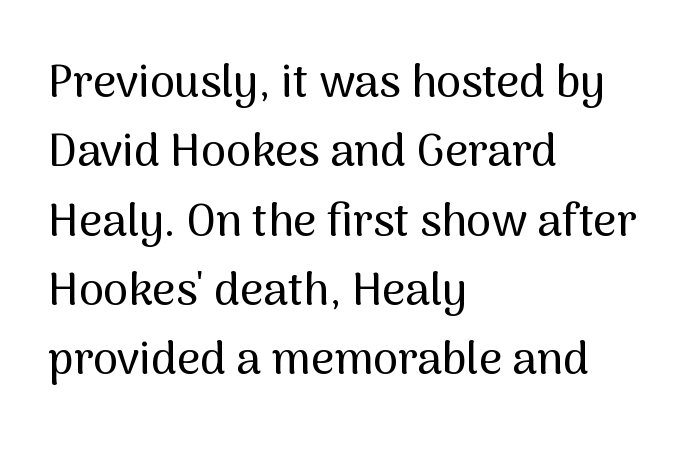
The image shows 45 px sans-serif type, upright; set left-aligned, normal line spacing (1.54x), normal letter spacing, not underlined; medium stroke contrast and a medium x-height.
